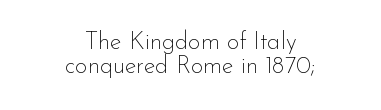
{"italic": "no", "bold": "no", "underline": "no", "align": "center", "line_spacing": "tight", "line_spacing_ratio": 0.98, "letter_spacing": "normal", "letter_spacing_em": 0.0, "glyph_px": 24}
